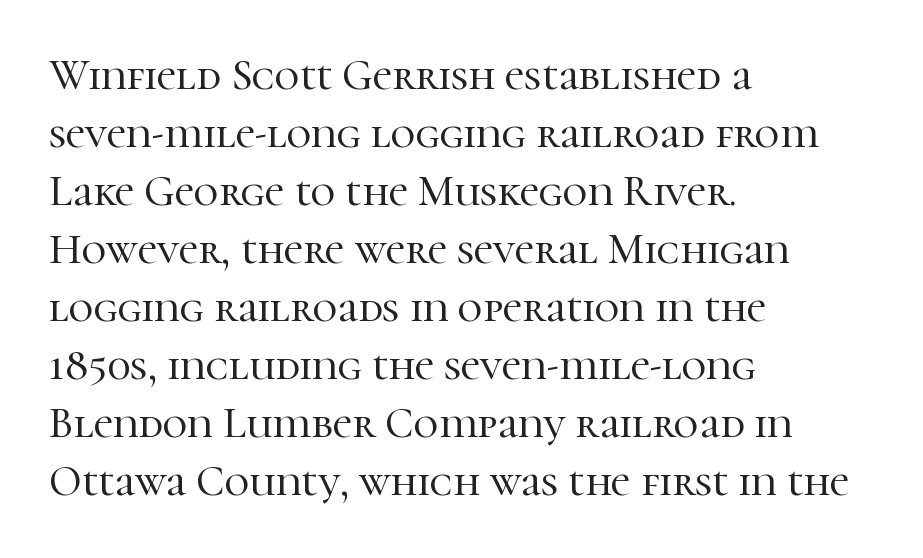
Font category for this specimen: serif. Line spacing here is normal. Does the copy run flush right? No — it runs flush left. This is roman type, the default non-slanted kind. Type without underlining. Note the varied advance widths — an 'i' is clearly narrower than an 'm'.
